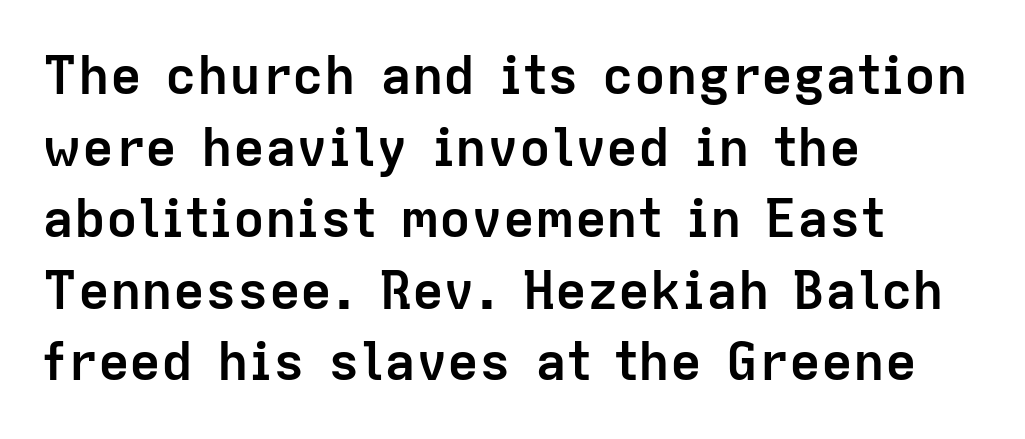
Examine the stroke ends and you'll find no serifs. Tall strokes in this sample are plumb rather than angled. Check under the words: just untouched page. The leading is moderate, giving the passage an even texture. A typesetter would call this proportional, since set widths differ per character. Each glyph is drawn with heavy, bold strokes.
